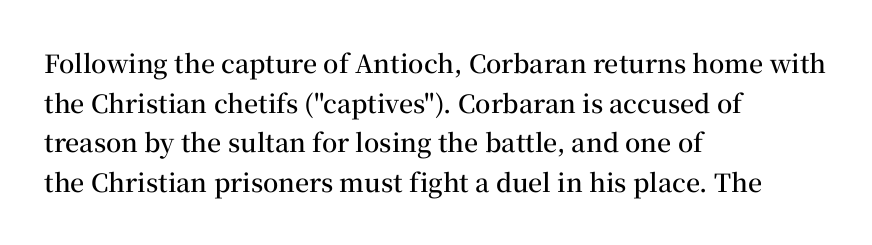
Q: Is the text bold? A: Semi-bold.
Q: Is the text italic (slanted)? A: No, it is upright.
Q: Is the text underlined? A: No.
Q: How is the paragraph aligned? A: Left-aligned.
Q: Is the spacing between letters normal or unusually wide? A: Normal.
Q: Is the spacing between lines tight, normal or loose? A: Normal.
